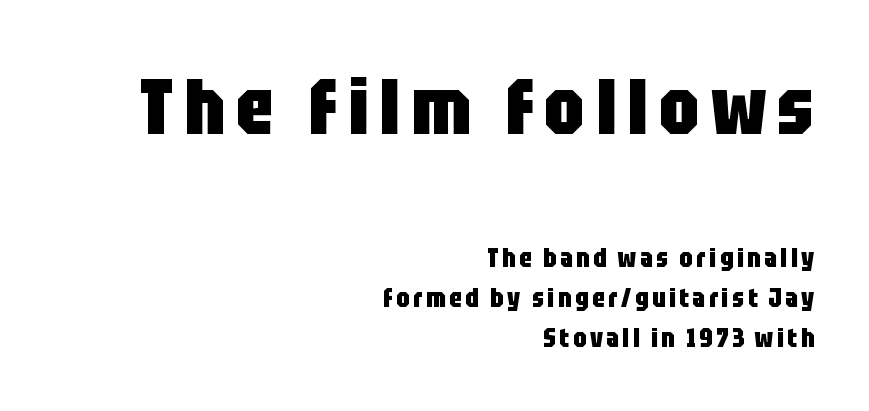
Honestly, the row spacing looks completely unremarkable. The typesetter chose a ragged-left arrangement here. The rendering uses a bold face; every stroke is thick and dark. Is this a sans? Yes — the strokes have no serifs. The area under the type is left untouched. These lines were composed using upright roman letters.
